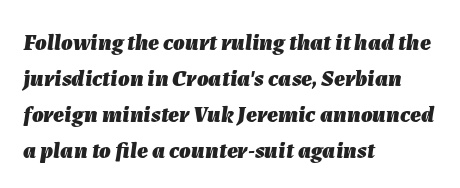
{"italic": "yes", "lean": "right", "slant_degrees": 7, "bold": "yes", "underline": "no", "align": "left", "line_spacing": "normal", "line_spacing_ratio": 1.56, "letter_spacing": "normal", "letter_spacing_em": 0.0, "glyph_px": 23}
